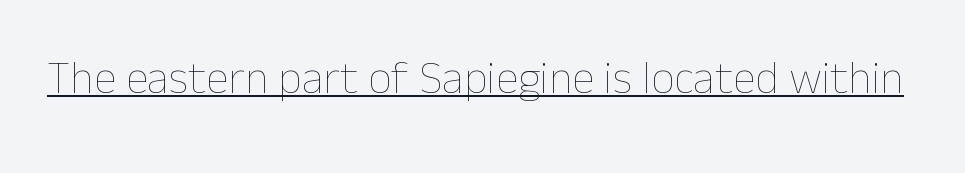
Q: Is the text bold? A: No.
Q: Is the text italic (slanted)? A: No, it is upright.
Q: Is the text underlined? A: Yes.
Q: Is the spacing between letters normal or unusually wide? A: Normal.
Q: Width (condensed, normal, or wide)? A: Normal.
Q: Stroke contrast? A: Low.
Q: x-height? A: Medium.
Q: Monospaced? A: No.
